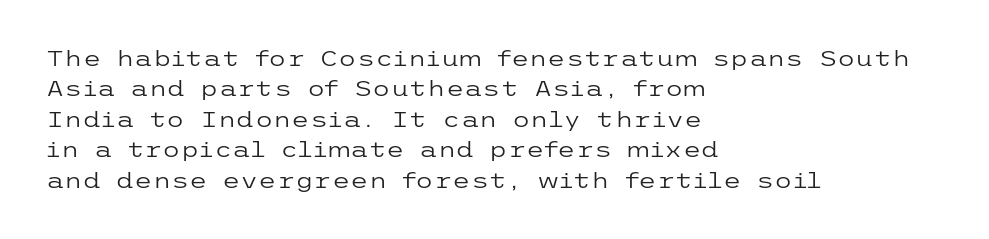
The image shows 21 px text type, upright; set left-aligned, normal line spacing (1.45x), normal letter spacing, not underlined.
